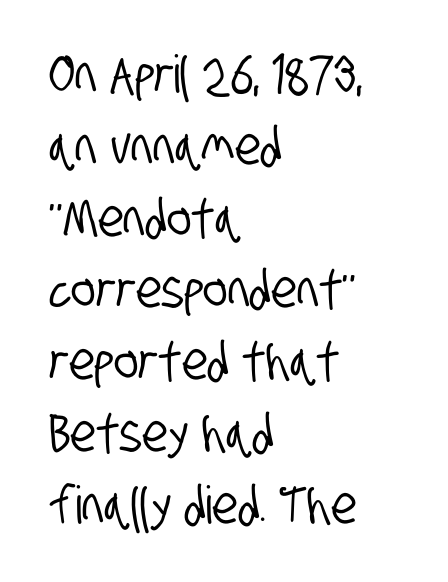
{"serif": "no", "width": "condensed", "stroke_contrast": "low", "x_height": "large", "monospaced": "no", "underline": "no", "align": "left", "line_spacing": "normal", "line_spacing_ratio": 1.38, "letter_spacing": "normal", "letter_spacing_em": 0.0, "glyph_px": 52}
